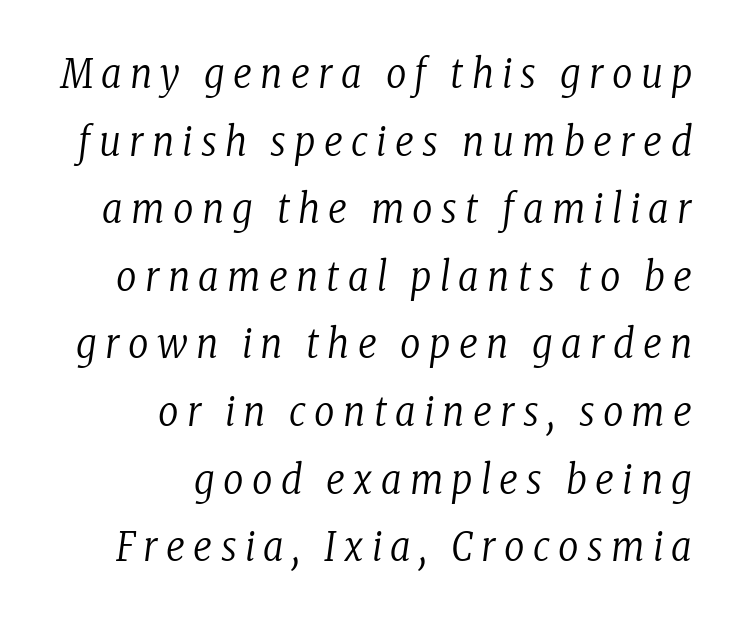
This sample uses a serif face. Lines of text with bare space underneath. Looks like regular typesetting: each glyph gets only the width it needs. Whoever set this chose a conventional vertical rhythm. Stroke mass is kept to a normal reading level or below.
